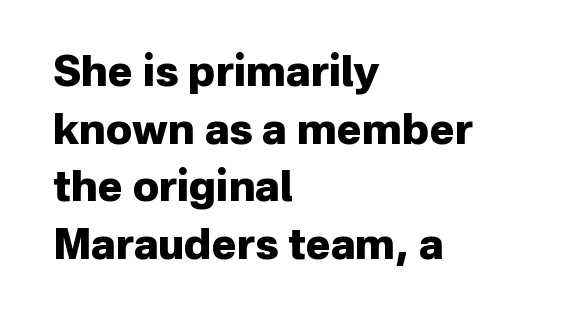
The image shows 42 px heavy sans-serif type, upright; set left-aligned, normal line spacing (1.37x), normal letter spacing, not underlined; low stroke contrast and a medium x-height.
